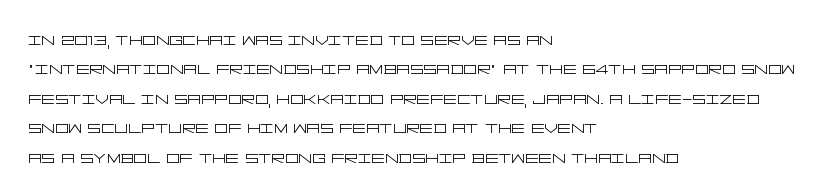
The image shows 21 px text type, upright; set left-aligned, normal line spacing (1.4x), normal letter spacing, not underlined.
